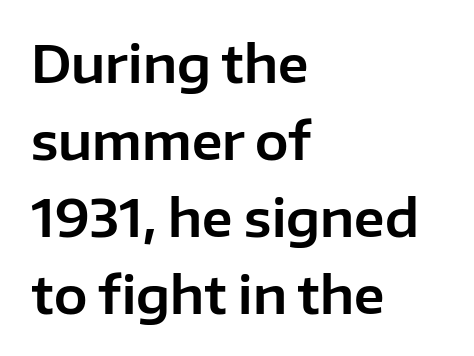
The image shows 50 px sans-serif type, upright; set left-aligned, normal line spacing (1.54x), normal letter spacing, not underlined; low stroke contrast and a medium x-height.
